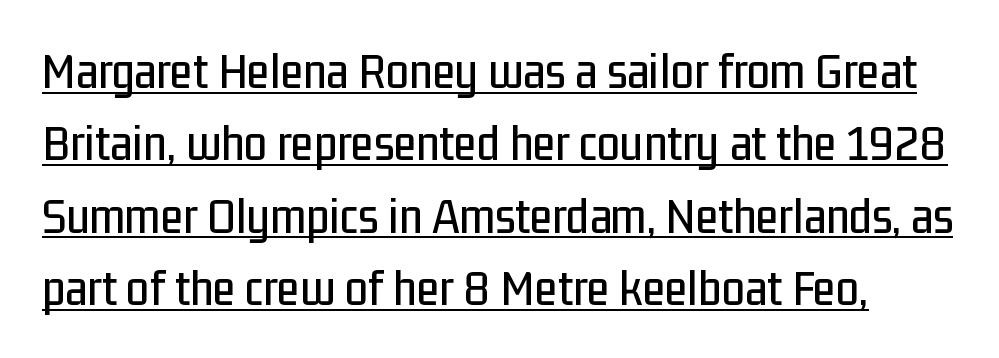
Q: Is the text italic (slanted)? A: No, it is upright.
Q: Is the typeface a serif or a sans-serif typeface? A: Sans-serif.
Q: Is the text underlined? A: Yes.
Q: Is the spacing between letters normal or unusually wide? A: Normal.
Q: Is the spacing between lines tight, normal or loose? A: Normal.
Q: Width (condensed, normal, or wide)? A: Condensed.
Q: Stroke contrast? A: Low.
Q: x-height? A: Medium.
Q: Monospaced? A: No.
